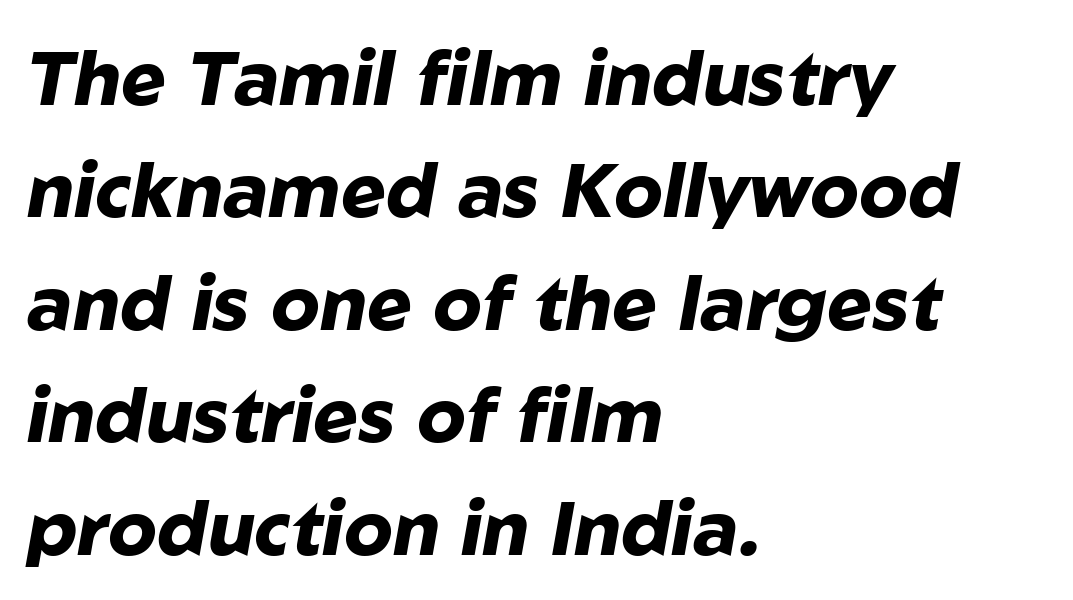
Q: Is the text bold? A: Yes.
Q: Is the text italic (slanted)? A: Yes, it leans right by about 10 degrees.
Q: Is the text underlined? A: No.
Q: How is the paragraph aligned? A: Left-aligned.
Q: Is the spacing between letters normal or unusually wide? A: Normal.
Q: Is the spacing between lines tight, normal or loose? A: Normal.
Q: Width (condensed, normal, or wide)? A: Normal.
Q: Stroke contrast? A: Low.
Q: x-height? A: Medium.
Q: Monospaced? A: No.
